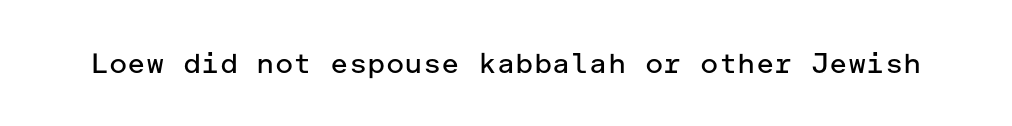
{"serif": "no", "italic": "no", "bold": "no", "weight": "regular", "width": "normal", "stroke_contrast": "low", "x_height": "medium", "underline": "no", "letter_spacing": "normal", "letter_spacing_em": 0.0, "glyph_px": 28}
